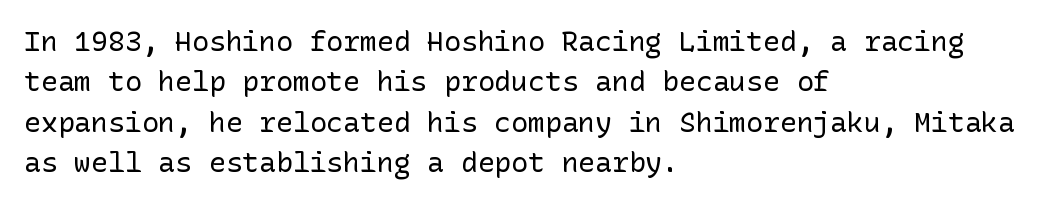
Whoever set this chose a conventional vertical rhythm. The gap between lines stays unmarked. You can tell from the bare stems that sans-serif type was used. The weight tops out at a normal text grade. The typesetter chose a ragged-right arrangement here.
